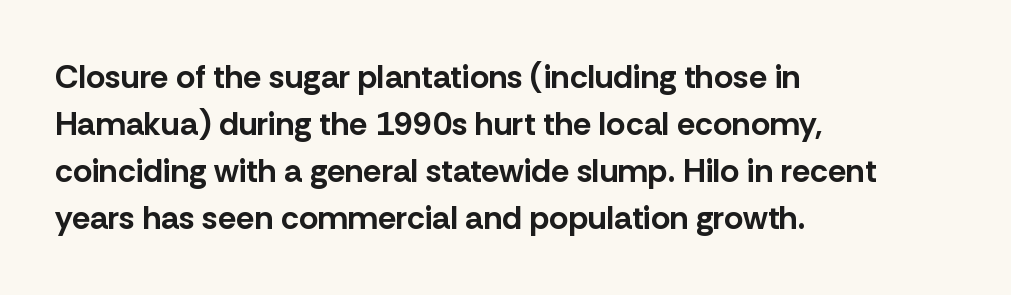
{"serif": "no", "italic": "no", "bold": "yes", "weight": "bold", "width": "normal", "stroke_contrast": "low", "x_height": "medium", "monospaced": "no", "underline": "no", "align": "left", "line_spacing": "normal", "line_spacing_ratio": 1.42, "letter_spacing": "normal", "letter_spacing_em": 0.0, "glyph_px": 33}
